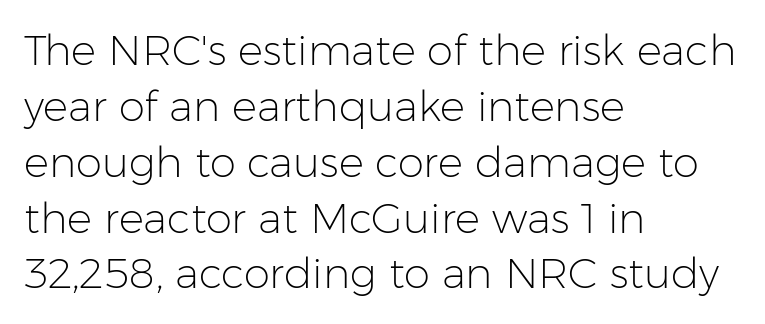
The image shows 42 px light sans-serif type, upright; set left-aligned, normal line spacing (1.33x), normal letter spacing, not underlined; low stroke contrast and a medium x-height.
